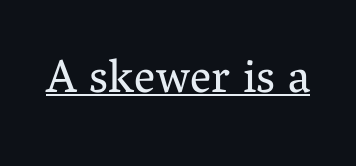
Q: Is the text bold? A: No.
Q: Is the text italic (slanted)? A: No, it is upright.
Q: Is the typeface a serif or a sans-serif typeface? A: Serif.
Q: Is the text underlined? A: Yes.
Q: Is the spacing between letters normal or unusually wide? A: Normal.
Q: Width (condensed, normal, or wide)? A: Normal.
Q: Stroke contrast? A: Medium.
Q: x-height? A: Medium.
Q: Monospaced? A: No.
